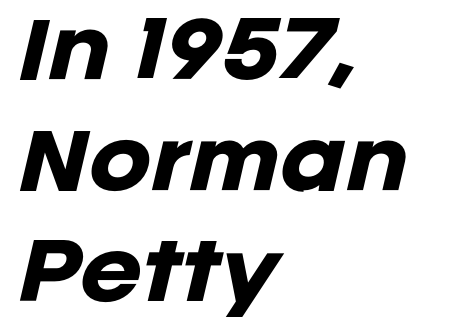
Q: Is the text bold? A: Yes.
Q: Is the text italic (slanted)? A: Yes, it leans right by about 12 degrees.
Q: Is the text underlined? A: No.
Q: How is the paragraph aligned? A: Left-aligned.
Q: Is the spacing between letters normal or unusually wide? A: Normal.
Q: Is the spacing between lines tight, normal or loose? A: Normal.
Q: Width (condensed, normal, or wide)? A: Normal.
Q: Stroke contrast? A: Low.
Q: x-height? A: Large.
Q: Monospaced? A: No.
